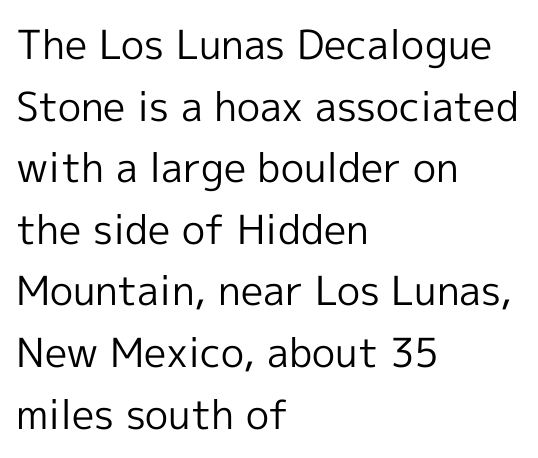
Q: Is the text bold? A: No.
Q: Is the text italic (slanted)? A: No, it is upright.
Q: Is the typeface a serif or a sans-serif typeface? A: Sans-serif.
Q: Is the text underlined? A: No.
Q: How is the paragraph aligned? A: Left-aligned.
Q: Is the spacing between letters normal or unusually wide? A: Normal.
Q: Is the spacing between lines tight, normal or loose? A: Normal.
Q: Width (condensed, normal, or wide)? A: Normal.
Q: x-height? A: Medium.
Q: Monospaced? A: No.
